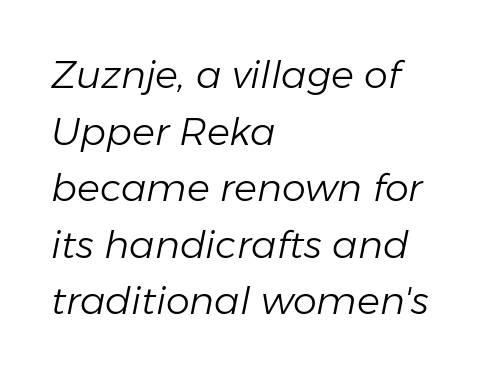
The image shows 38 px light type, italic (leaning right); set left-aligned, normal line spacing (1.49x), normal letter spacing, not underlined; low stroke contrast and a medium x-height.
